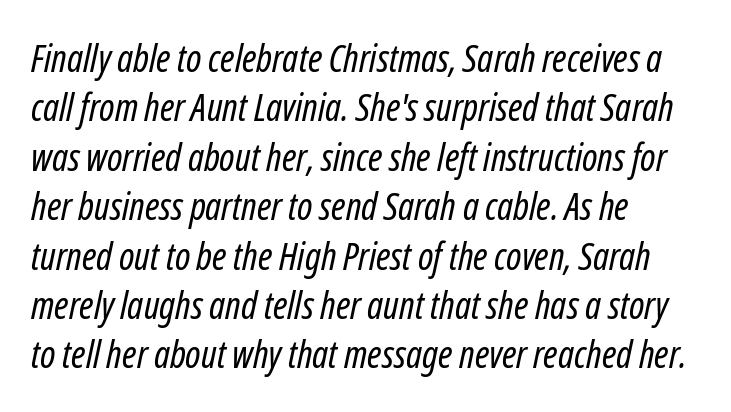
Q: Is the text bold? A: No.
Q: Is the text italic (slanted)? A: Yes, it leans right by about 12 degrees.
Q: Is the text underlined? A: No.
Q: How is the paragraph aligned? A: Left-aligned.
Q: Is the spacing between letters normal or unusually wide? A: Normal.
Q: Is the spacing between lines tight, normal or loose? A: Normal.
Q: Width (condensed, normal, or wide)? A: Condensed.
Q: Stroke contrast? A: Low.
Q: x-height? A: Medium.
Q: Monospaced? A: No.
